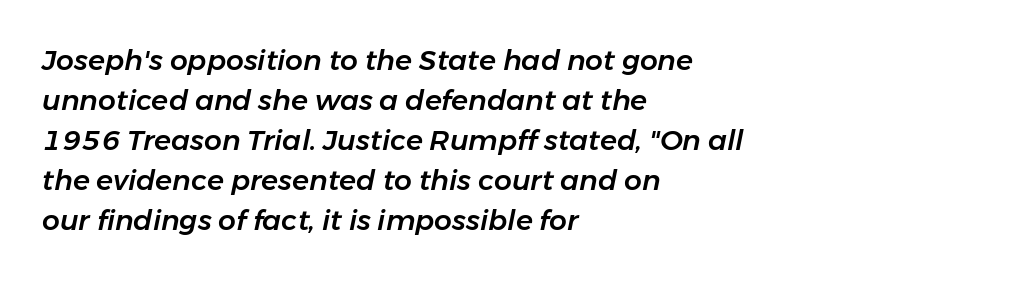
Q: Is the text italic (slanted)? A: Yes, it leans right by about 11 degrees.
Q: Is the text underlined? A: No.
Q: How is the paragraph aligned? A: Left-aligned.
Q: Is the spacing between letters normal or unusually wide? A: Normal.
Q: Is the spacing between lines tight, normal or loose? A: Normal.
Q: Width (condensed, normal, or wide)? A: Normal.
Q: Stroke contrast? A: Low.
Q: x-height? A: Medium.
Q: Monospaced? A: No.
